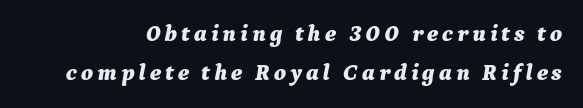
The image shows 23 px bold type, italic (leaning right); set normal line spacing (1.68x), not underlined.
